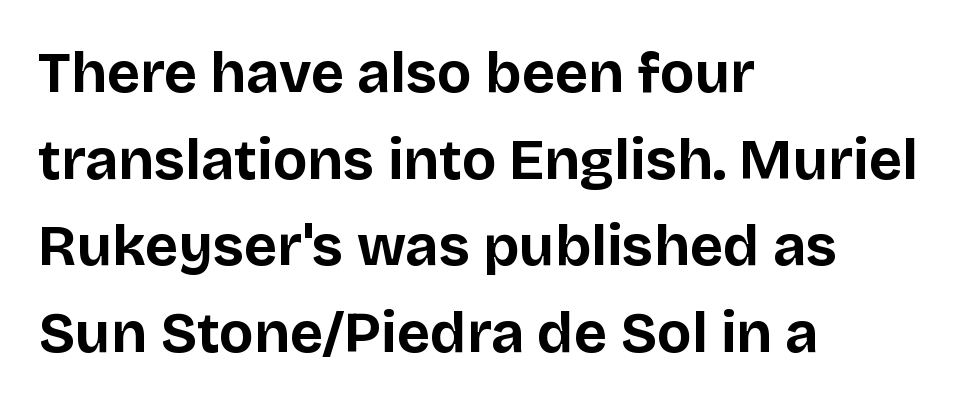
These lines sit exactly where default settings would place them. Short note: letters normally spaced. This sample has the flowing, uneven cadence of proportional lettering. All the whitespace from short lines collects on the right. Posture: vertical.
